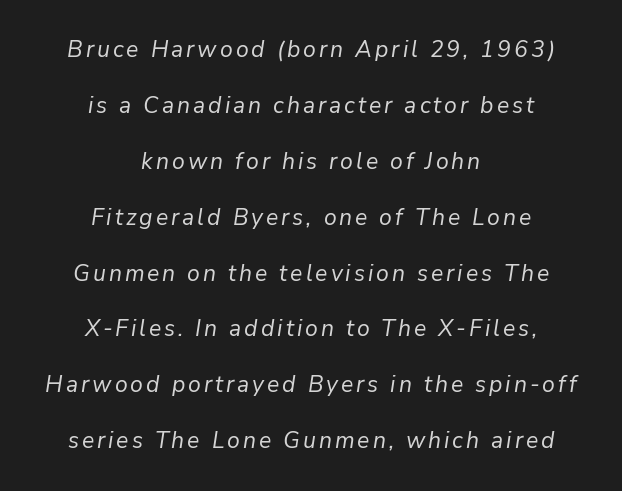
The image shows 23 px text type, italic (leaning right); set centered, loose line spacing (2.43x), not underlined.
